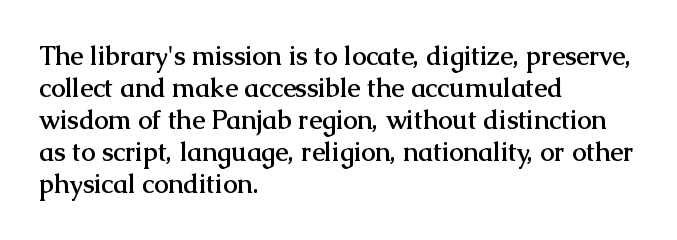
Alignment: flush left. A clean baseline with only descenders dipping below it. Vertical strokes here are truly vertical. Every letter is thick-stroked: bold, no question. A typesetter would call this zero additional tracking.
